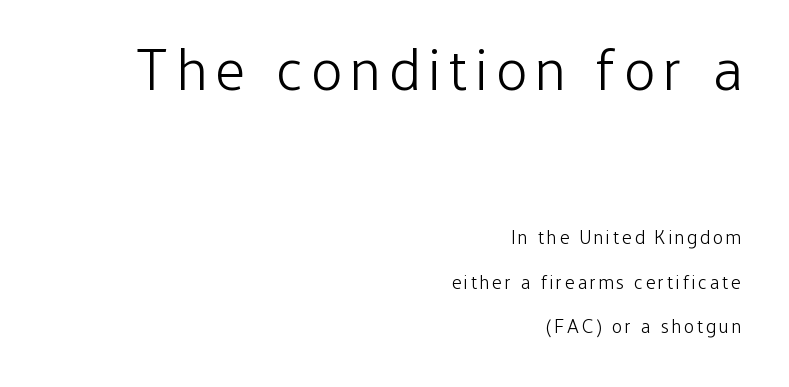
When letters stand straight like this, we call the style roman or upright. The strokes carry an ordinary text weight at most. Leading: increased. The lines in this sample share a right terminus and differ only in where they begin. Any mark beneath the type? The region is blank.
